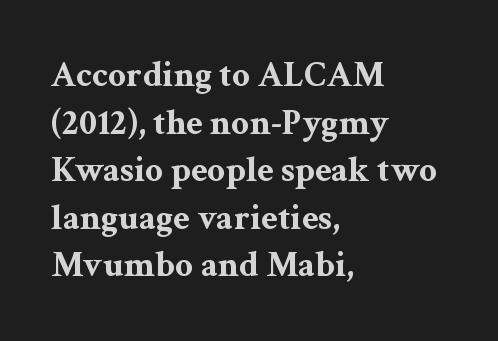
{"serif": "yes", "italic": "no", "bold": "yes", "weight": "bold", "width": "wide", "stroke_contrast": "medium", "x_height": "medium", "monospaced": "no", "underline": "no", "align": "left", "line_spacing": "normal", "line_spacing_ratio": 1.32, "letter_spacing": "normal", "letter_spacing_em": 0.0, "glyph_px": 36}
